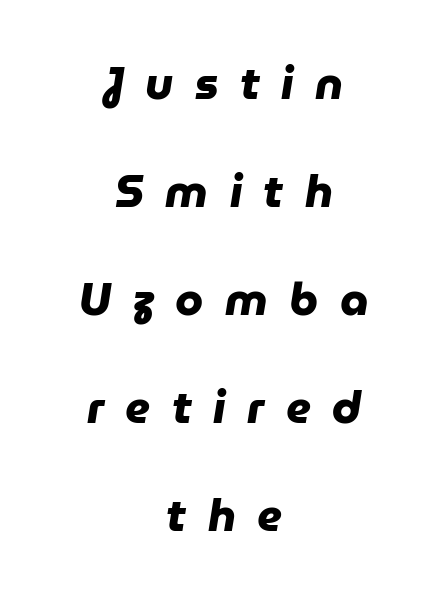
Q: Is the text bold? A: Yes.
Q: Is the typeface a serif or a sans-serif typeface? A: Sans-serif.
Q: Is the text underlined? A: No.
Q: How is the paragraph aligned? A: Centered.
Q: Is the spacing between letters normal or unusually wide? A: Unusually wide.
Q: Is the spacing between lines tight, normal or loose? A: Loose.
Q: Width (condensed, normal, or wide)? A: Normal.
Q: Stroke contrast? A: Low.
Q: x-height? A: Medium.
Q: Monospaced? A: No.
